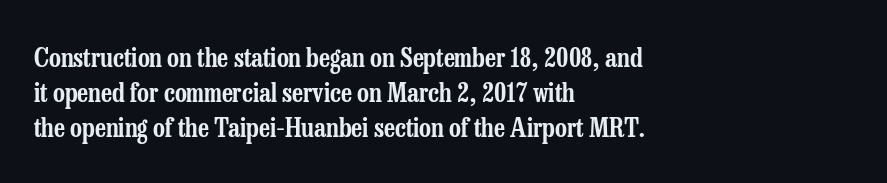
The letters stand straight up with perfectly vertical stems. Anything drawn beneath the words? Only blank space. Vertical spacing — default. Short note: letters normally spaced. Leftover space on each line is placed entirely after the last word.
